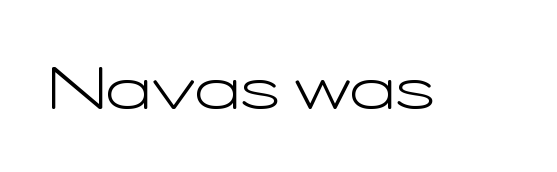
The image shows 60 px light, wide sans-serif type, upright; set normal letter spacing, not underlined; low stroke contrast and a medium x-height.
